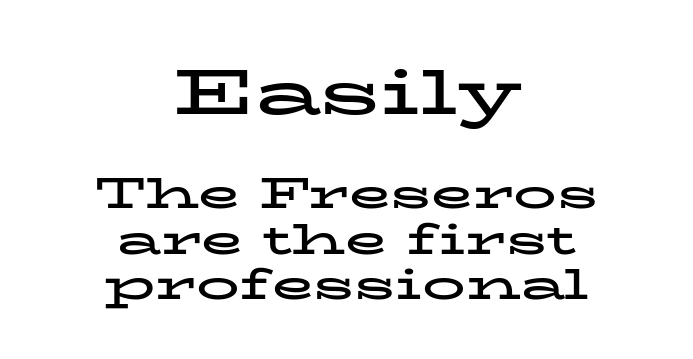
Clear beneath every line of the passage. Type style note: has serifs. Ascenders rise straight up at ninety degrees. Default kerning and tracking; the words read as compact shapes.
